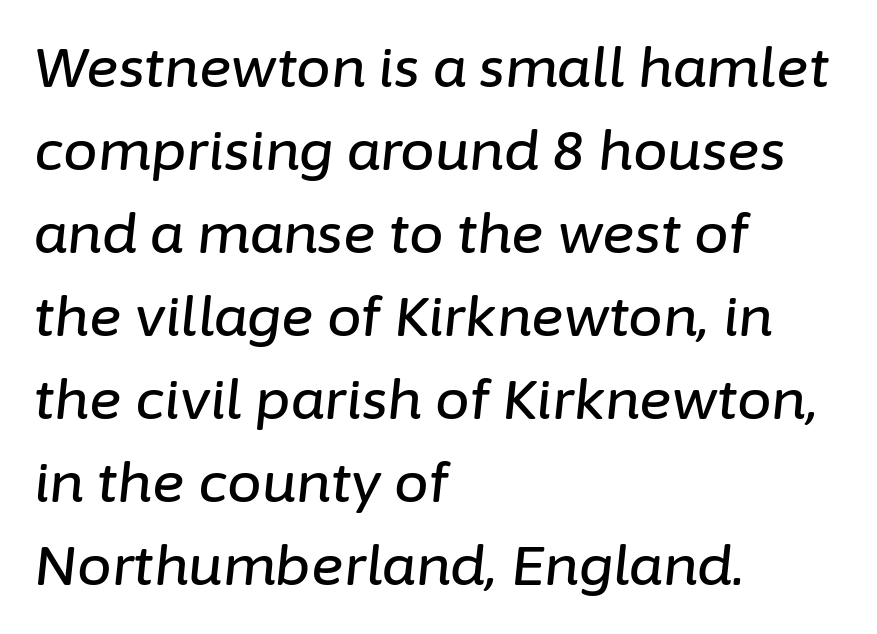
Q: Is the text italic (slanted)? A: Yes, it leans right by about 6 degrees.
Q: Is the text underlined? A: No.
Q: How is the paragraph aligned? A: Left-aligned.
Q: Is the spacing between letters normal or unusually wide? A: Normal.
Q: Is the spacing between lines tight, normal or loose? A: Normal.
Q: Width (condensed, normal, or wide)? A: Normal.
Q: Stroke contrast? A: Low.
Q: x-height? A: Medium.
Q: Monospaced? A: No.
